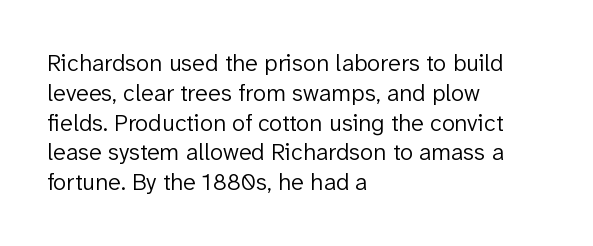
Q: Is the text bold? A: No.
Q: Is the text italic (slanted)? A: No, it is upright.
Q: Is the text underlined? A: No.
Q: How is the paragraph aligned? A: Left-aligned.
Q: Is the spacing between letters normal or unusually wide? A: Normal.
